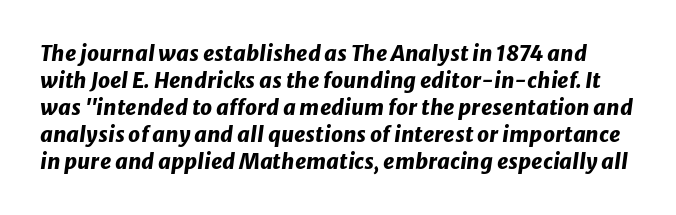
The image shows 21 px bold type, italic (leaning right); set normal line spacing (1.28x), normal letter spacing, not underlined.
